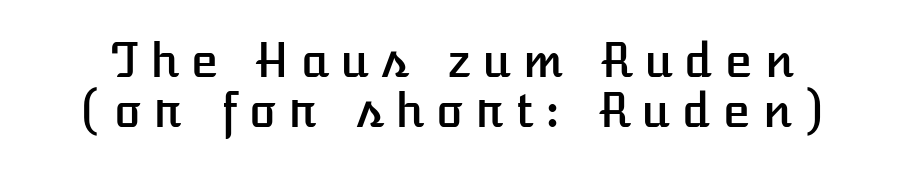
{"italic": "no", "width": "normal", "stroke_contrast": "low", "x_height": "medium", "monospaced": "no", "underline": "no", "line_spacing": "tight", "line_spacing_ratio": 1.08, "letter_spacing": "wide", "letter_spacing_em": 0.25, "glyph_px": 46}
